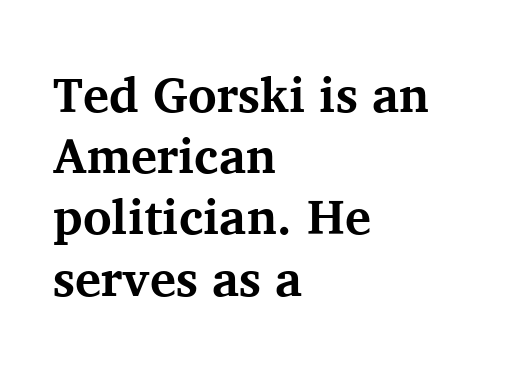
Examine the stroke ends and you'll spot serifs. You could not count columns in this text — the font is proportionally spaced. The characters look thick and weighty, a clear bold. The font's upright variant was chosen for this text. Standard letterfit; no display-style spreading of the glyphs.
